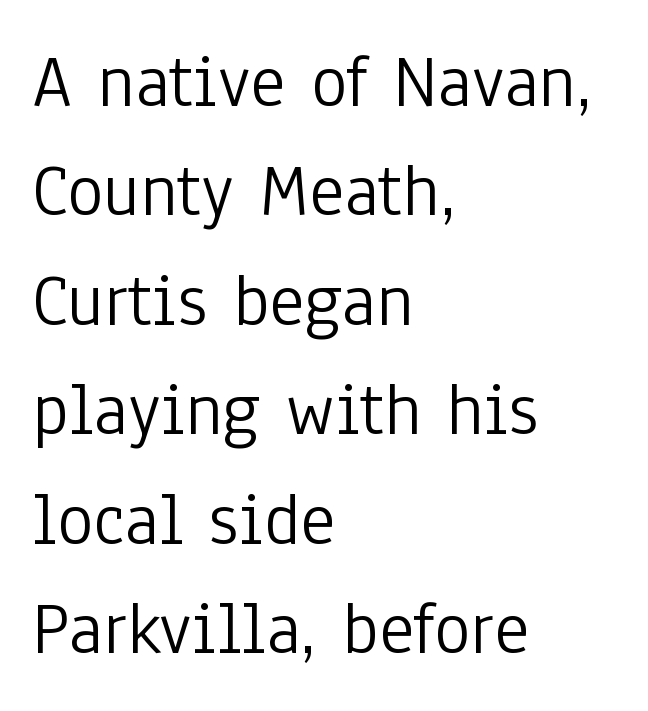
Q: Is the text bold? A: No.
Q: Is the text italic (slanted)? A: No, it is upright.
Q: Is the typeface a serif or a sans-serif typeface? A: Sans-serif.
Q: Is the text underlined? A: No.
Q: How is the paragraph aligned? A: Left-aligned.
Q: Is the spacing between letters normal or unusually wide? A: Normal.
Q: Is the spacing between lines tight, normal or loose? A: Normal.
Q: Width (condensed, normal, or wide)? A: Condensed.
Q: Stroke contrast? A: Low.
Q: x-height? A: Medium.
Q: Monospaced? A: No.
